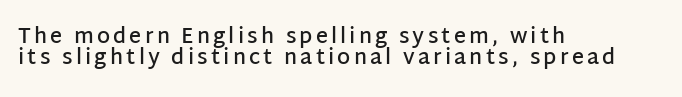
{"italic": "no", "bold": "semi", "underline": "no", "align": "left", "line_spacing": "tight", "line_spacing_ratio": 1.0, "glyph_px": 21}
